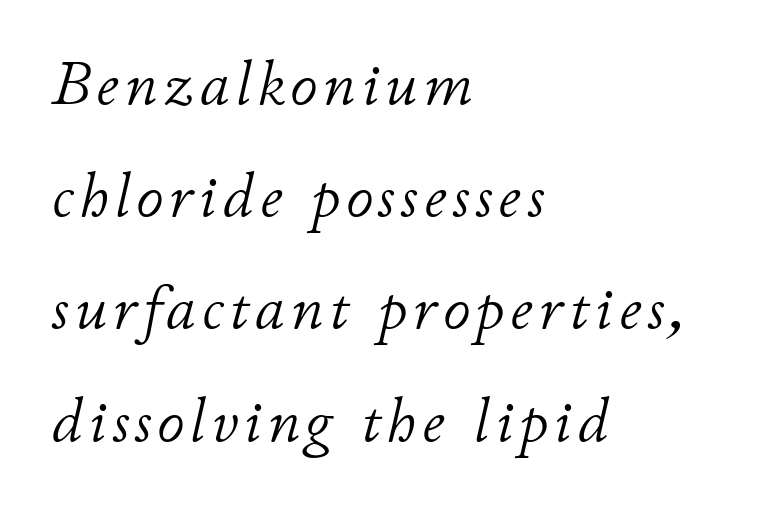
The image shows 61 px light type, italic (leaning right); set left-aligned, line spacing 1.84x, not underlined; low stroke contrast and a small x-height.
